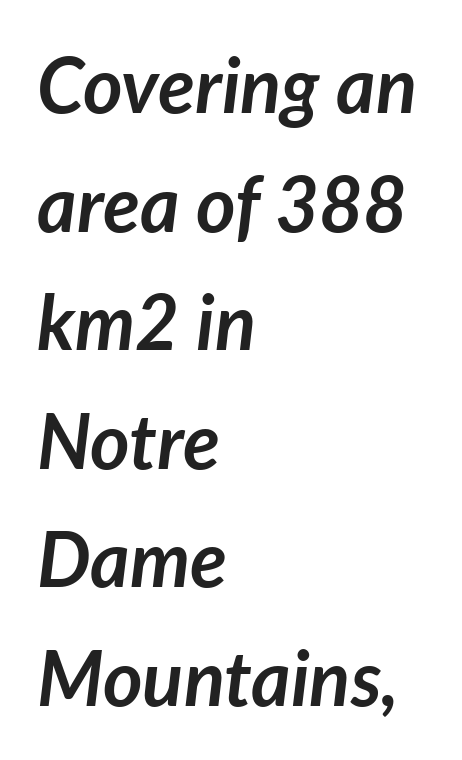
{"italic": "yes", "lean": "right", "slant_degrees": 7, "bold": "yes", "weight": "semibold", "width": "normal", "stroke_contrast": "low", "x_height": "medium", "monospaced": "no", "underline": "no", "align": "left", "line_spacing": "normal", "line_spacing_ratio": 1.56, "letter_spacing": "normal", "letter_spacing_em": 0.0, "glyph_px": 76}
